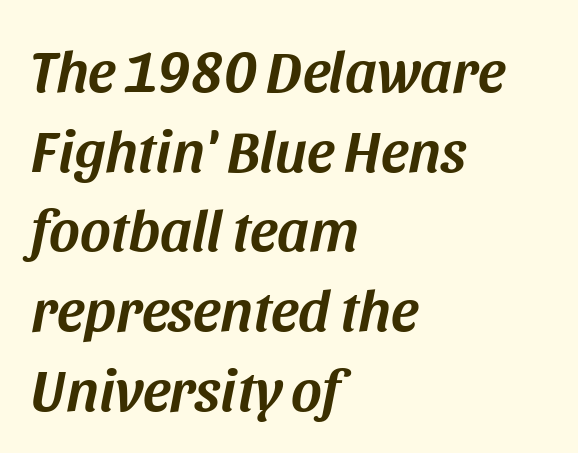
{"italic": "yes", "lean": "right", "slant_degrees": 11, "width": "normal", "stroke_contrast": "medium", "x_height": "large", "monospaced": "no", "underline": "no", "align": "left", "line_spacing": "normal", "line_spacing_ratio": 1.35, "letter_spacing": "normal", "letter_spacing_em": 0.0, "glyph_px": 59}
